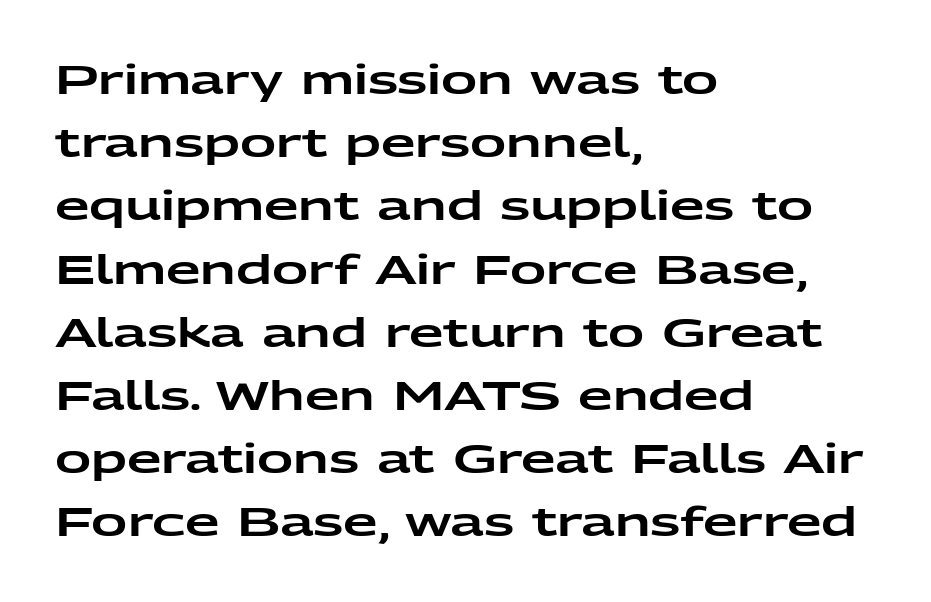
The text block is weighted toward the left margin, trailing off unevenly rightward. Is the letter spacing exaggerated? No — it looks like the ordinary default. Posture: straight, roman, zero tilt. Each row of text sits above clean, open space. Horizontal bands of white between lines are of average thickness. Character widths vary here, with narrow letters taking less room than wide ones.
